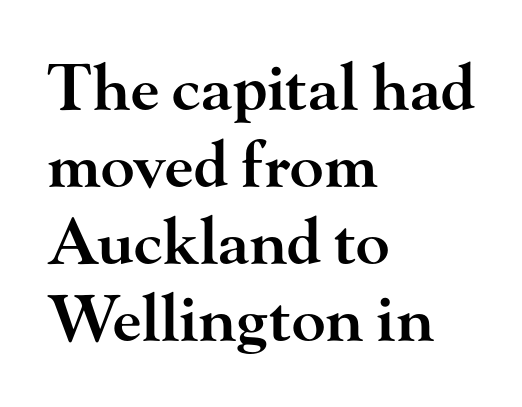
Q: Is the text bold? A: Semi-bold.
Q: Is the text italic (slanted)? A: No, it is upright.
Q: Is the typeface a serif or a sans-serif typeface? A: Serif.
Q: Is the text underlined? A: No.
Q: How is the paragraph aligned? A: Left-aligned.
Q: Is the spacing between letters normal or unusually wide? A: Normal.
Q: Width (condensed, normal, or wide)? A: Wide.
Q: Stroke contrast? A: High.
Q: x-height? A: Small.
Q: Monospaced? A: No.
